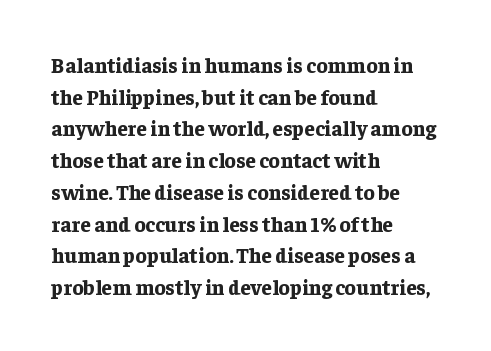
The image shows 21 px bold type, upright; set left-aligned, normal line spacing (1.51x), normal letter spacing, not underlined.
